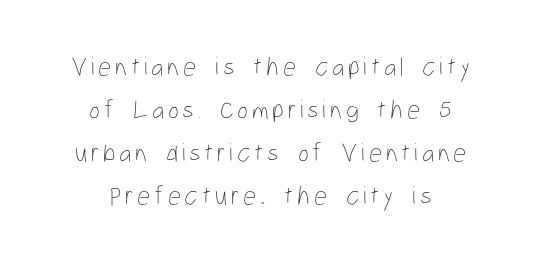
Caption: multi-line text, centered on the measure. Glance below the letters and you will spot only blank space. Baseline-to-baseline distance is the conventional proportion of letter height. Weight: regular or lighter. Does the lettering tilt? It doesn't — this is upright.
